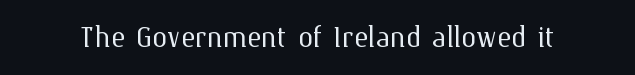
The image shows 38 px light type, upright; set normal letter spacing, not underlined; medium stroke contrast and a medium x-height.
